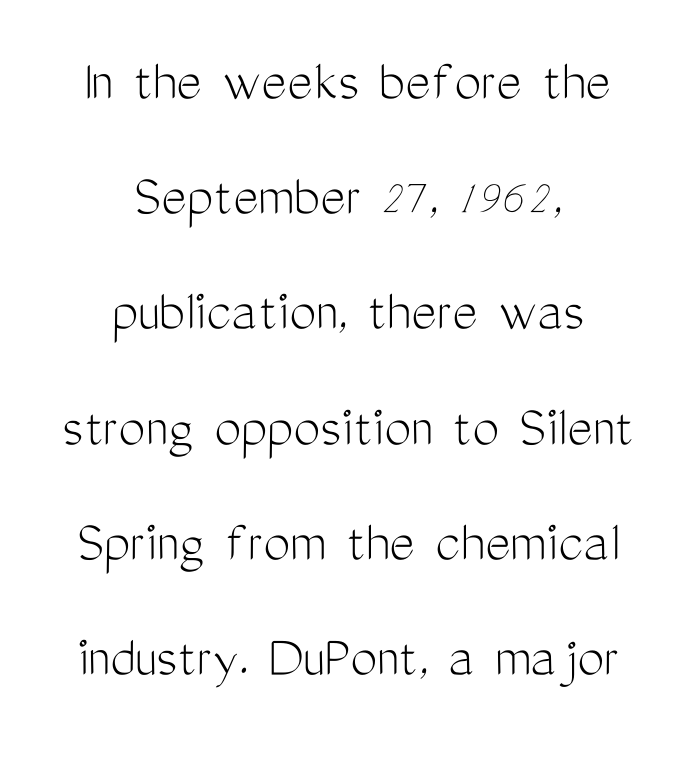
The image shows 60 px light, condensed sans-serif type, upright; set centered, loose line spacing (1.92x), normal letter spacing, not underlined; medium stroke contrast and a medium x-height.
